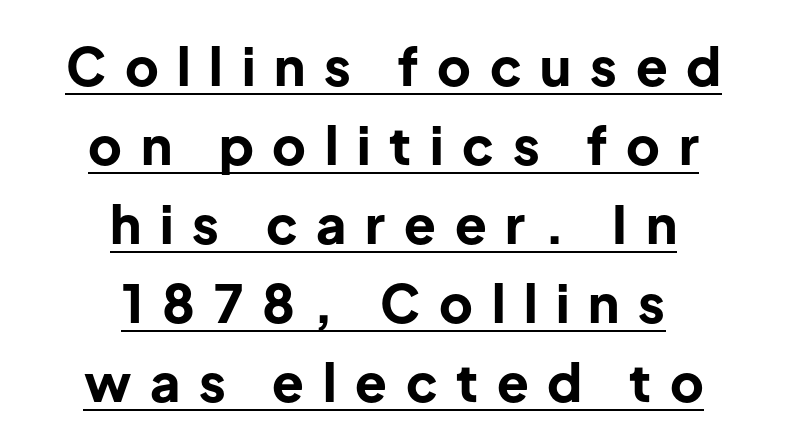
Q: Is the text bold? A: Yes.
Q: Is the text italic (slanted)? A: No, it is upright.
Q: Is the typeface a serif or a sans-serif typeface? A: Sans-serif.
Q: Is the text underlined? A: Yes.
Q: How is the paragraph aligned? A: Centered.
Q: Is the spacing between letters normal or unusually wide? A: Unusually wide.
Q: Is the spacing between lines tight, normal or loose? A: Normal.
Q: Width (condensed, normal, or wide)? A: Normal.
Q: Stroke contrast? A: Low.
Q: x-height? A: Medium.
Q: Monospaced? A: No.
